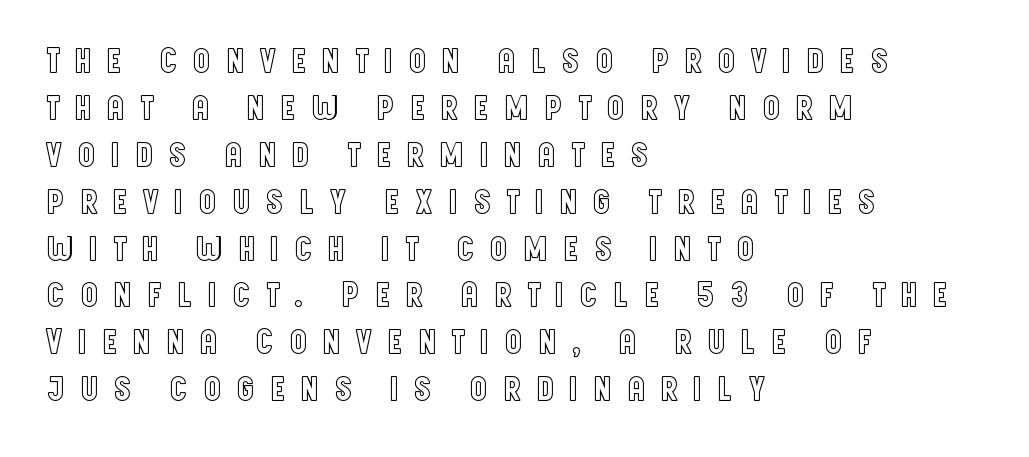
Q: Is the text italic (slanted)? A: No, it is upright.
Q: Is the text underlined? A: No.
Q: How is the paragraph aligned? A: Left-aligned.
Q: Is the spacing between letters normal or unusually wide? A: Unusually wide.
Q: Is the spacing between lines tight, normal or loose? A: Normal.
Q: Width (condensed, normal, or wide)? A: Condensed.
Q: x-height? A: Large.
Q: Monospaced? A: No.
